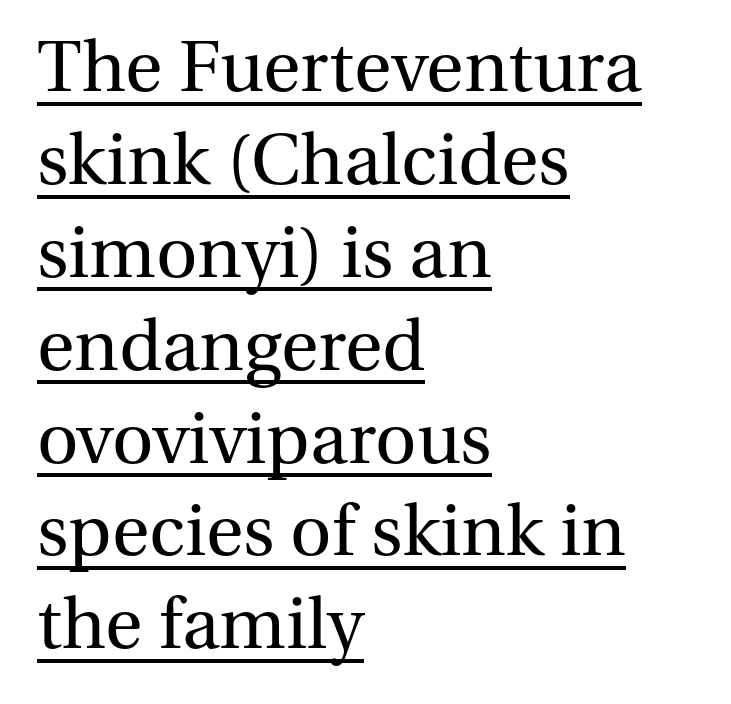
{"serif": "yes", "italic": "no", "bold": "no", "weight": "regular", "width": "normal", "stroke_contrast": "medium", "x_height": "medium", "monospaced": "no", "underline": "yes", "align": "left", "line_spacing": "normal", "line_spacing_ratio": 1.29, "letter_spacing": "normal", "letter_spacing_em": 0.0, "glyph_px": 72}
